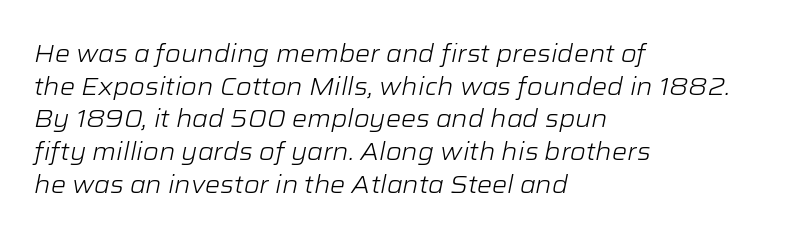
{"italic": "yes", "lean": "right", "slant_degrees": 12, "bold": "no", "underline": "no", "align": "left", "line_spacing": "normal", "line_spacing_ratio": 1.36, "letter_spacing": "normal", "letter_spacing_em": 0.0, "glyph_px": 24}
